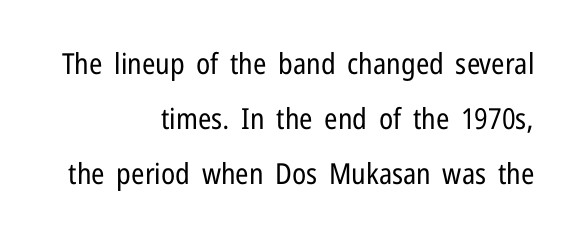
The image shows 29 px regular-weight, condensed sans-serif type, upright; set right-aligned, line spacing 1.89x, normal letter spacing, not underlined; low stroke contrast and a medium x-height.
